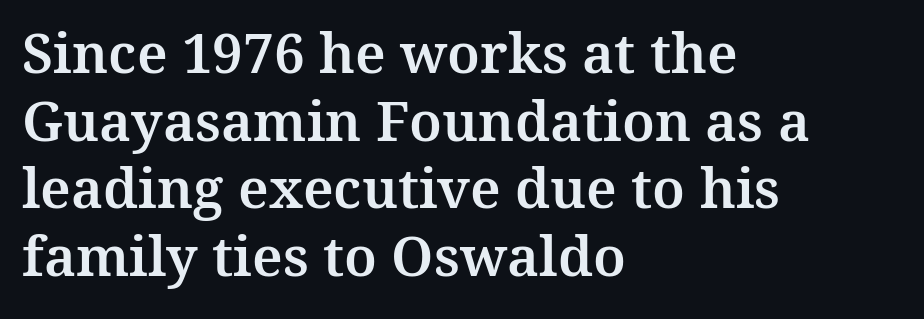
Q: Is the text italic (slanted)? A: No, it is upright.
Q: Is the typeface a serif or a sans-serif typeface? A: Serif.
Q: Is the text underlined? A: No.
Q: How is the paragraph aligned? A: Left-aligned.
Q: Is the spacing between letters normal or unusually wide? A: Normal.
Q: Width (condensed, normal, or wide)? A: Normal.
Q: Stroke contrast? A: Medium.
Q: x-height? A: Medium.
Q: Monospaced? A: No.
